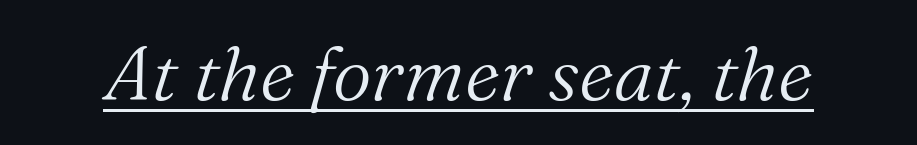
The image shows 76 px light serif type, italic (leaning right); set normal letter spacing, underlined; medium stroke contrast and a medium x-height.
